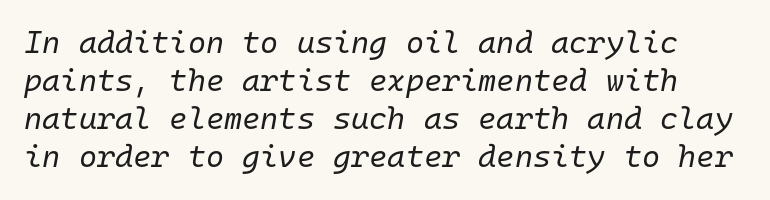
Does extra space separate the letters? No, they use regular spacing. Monospaced: the letters line up in strict vertical columns. Emphasis-style slanted type is in use. Unbolded letterforms with no extra heft. The strip under each line holds only bare page.
